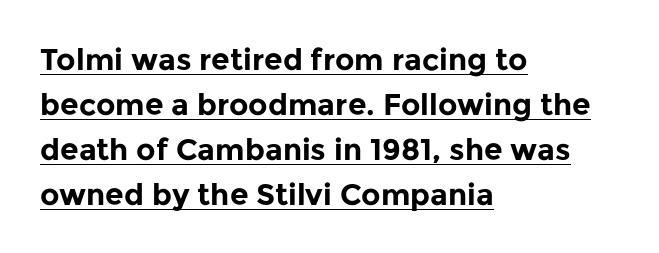
The image shows 30 px bold sans-serif type, upright; set left-aligned, normal line spacing (1.5x), normal letter spacing, underlined; low stroke contrast and a medium x-height.
